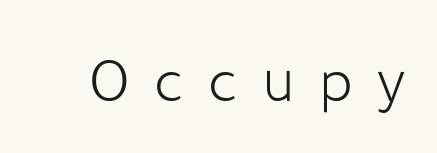
Q: Is the text bold? A: No.
Q: Is the text italic (slanted)? A: No, it is upright.
Q: Is the typeface a serif or a sans-serif typeface? A: Sans-serif.
Q: Is the text underlined? A: No.
Q: Is the spacing between letters normal or unusually wide? A: Unusually wide.
Q: Width (condensed, normal, or wide)? A: Normal.
Q: Stroke contrast? A: Low.
Q: x-height? A: Medium.
Q: Monospaced? A: No.
